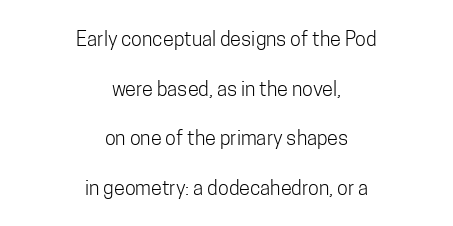
The image shows 20 px text type, upright; set centered, loose line spacing (2.48x), normal letter spacing, not underlined.
